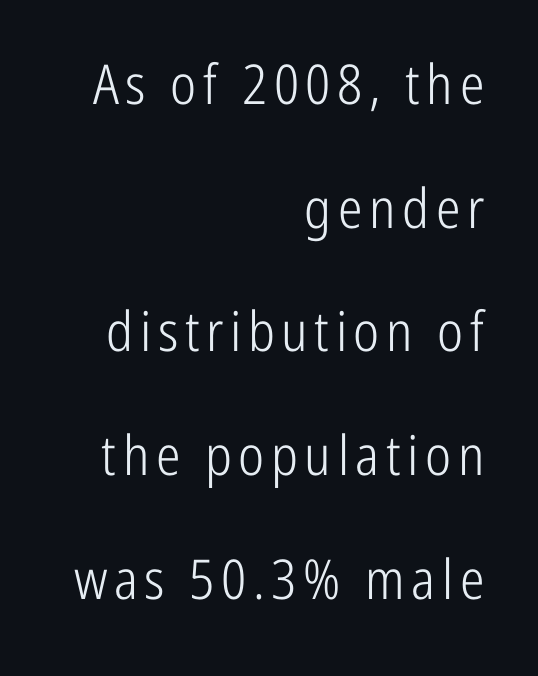
The image shows 55 px light, condensed sans-serif type, upright; set right-aligned, loose line spacing (2.25x), not underlined; low stroke contrast and a medium x-height.
